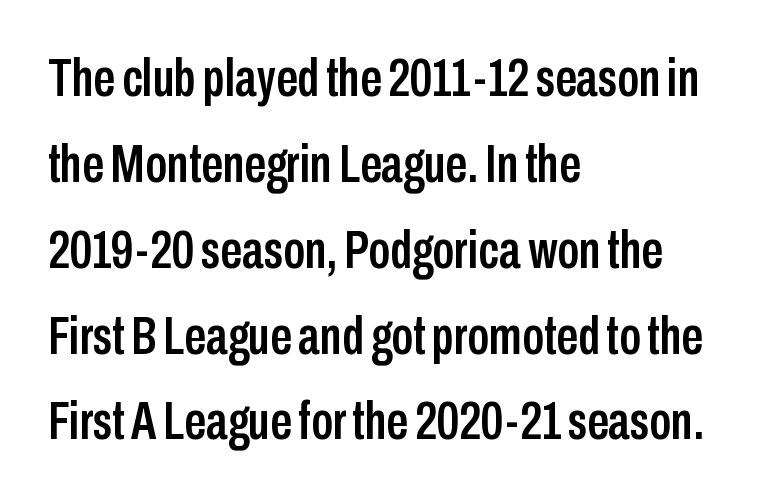
Q: Is the text italic (slanted)? A: No, it is upright.
Q: Is the typeface a serif or a sans-serif typeface? A: Sans-serif.
Q: Is the text underlined? A: No.
Q: How is the paragraph aligned? A: Left-aligned.
Q: Is the spacing between letters normal or unusually wide? A: Normal.
Q: Is the spacing between lines tight, normal or loose? A: Normal.
Q: Width (condensed, normal, or wide)? A: Condensed.
Q: Stroke contrast? A: Low.
Q: x-height? A: Medium.
Q: Monospaced? A: No.
